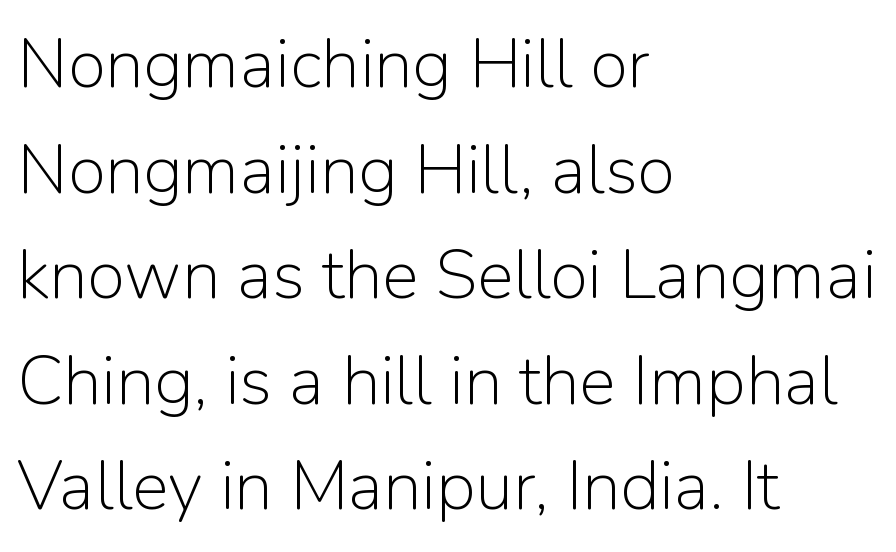
{"serif": "no", "italic": "no", "bold": "no", "weight": "light", "width": "normal", "stroke_contrast": "low", "x_height": "medium", "monospaced": "no", "underline": "no", "align": "left", "line_spacing": "normal", "line_spacing_ratio": 1.53, "letter_spacing": "normal", "letter_spacing_em": 0.0, "glyph_px": 69}
